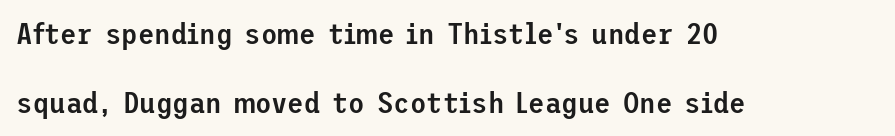
Q: Is the text bold? A: Semi-bold.
Q: Is the text italic (slanted)? A: No, it is upright.
Q: Is the typeface a serif or a sans-serif typeface? A: Sans-serif.
Q: Is the text underlined? A: No.
Q: How is the paragraph aligned? A: Left-aligned.
Q: Is the spacing between letters normal or unusually wide? A: Normal.
Q: Is the spacing between lines tight, normal or loose? A: Loose.
Q: Width (condensed, normal, or wide)? A: Normal.
Q: Stroke contrast? A: Low.
Q: x-height? A: Medium.
